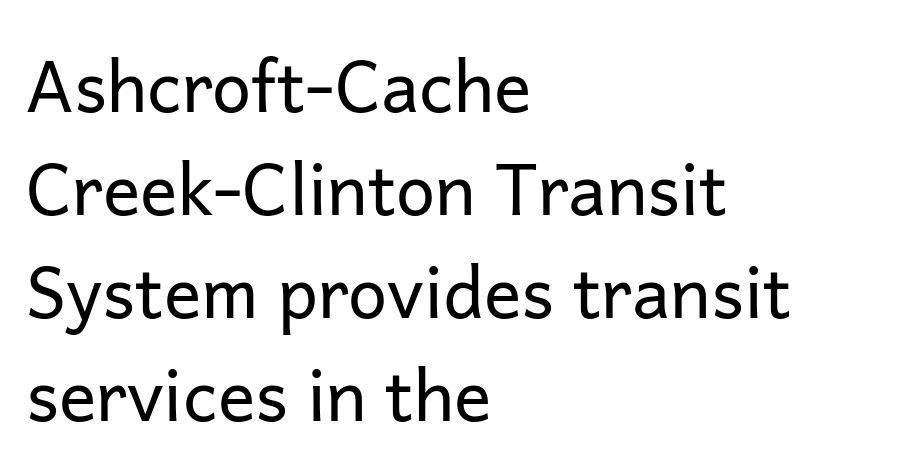
Q: Is the text bold? A: No.
Q: Is the text italic (slanted)? A: No, it is upright.
Q: Is the typeface a serif or a sans-serif typeface? A: Sans-serif.
Q: Is the text underlined? A: No.
Q: How is the paragraph aligned? A: Left-aligned.
Q: Is the spacing between letters normal or unusually wide? A: Normal.
Q: Is the spacing between lines tight, normal or loose? A: Normal.
Q: Width (condensed, normal, or wide)? A: Normal.
Q: Stroke contrast? A: Low.
Q: x-height? A: Medium.
Q: Monospaced? A: No.
